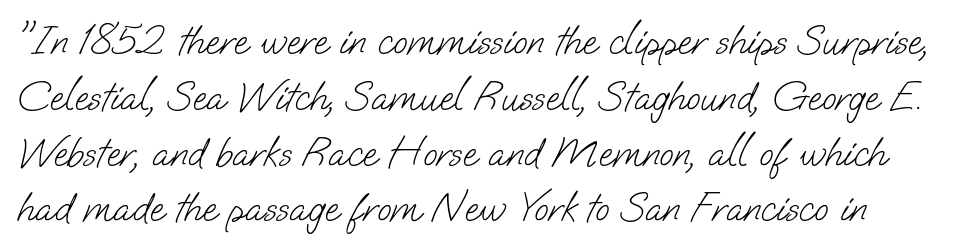
Q: Is the text bold? A: No.
Q: Is the typeface a serif or a sans-serif typeface? A: Sans-serif.
Q: Is the text underlined? A: No.
Q: Is the spacing between letters normal or unusually wide? A: Normal.
Q: Is the spacing between lines tight, normal or loose? A: Normal.
Q: Width (condensed, normal, or wide)? A: Normal.
Q: Stroke contrast? A: Low.
Q: x-height? A: Small.
Q: Monospaced? A: No.
